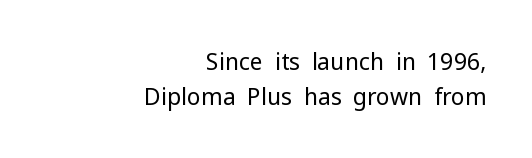
The vertical gap from one line to the next is medium. You can tell it's not italic because the verticals are truly vertical. This sample uses plain, unmodified letter spacing. Right-aligned paragraph, ragged on the left. The area under the type is left untouched. The strokes carry an ordinary text weight at most.
